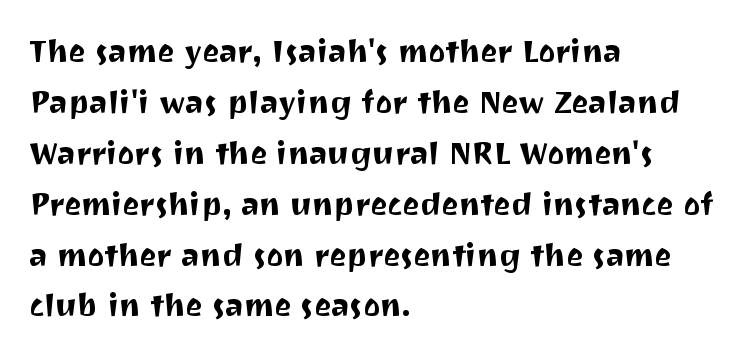
Q: Is the text italic (slanted)? A: No, it is upright.
Q: Is the typeface a serif or a sans-serif typeface? A: Sans-serif.
Q: Is the text underlined? A: No.
Q: How is the paragraph aligned? A: Left-aligned.
Q: Is the spacing between letters normal or unusually wide? A: Normal.
Q: Is the spacing between lines tight, normal or loose? A: Normal.
Q: Width (condensed, normal, or wide)? A: Normal.
Q: Stroke contrast? A: Medium.
Q: x-height? A: Medium.
Q: Monospaced? A: No.
